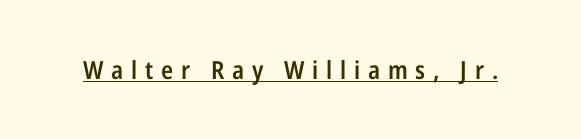
Q: Is the text bold? A: Semi-bold.
Q: Is the text italic (slanted)? A: No, it is upright.
Q: Is the text underlined? A: Yes.
Q: Is the spacing between letters normal or unusually wide? A: Unusually wide.
